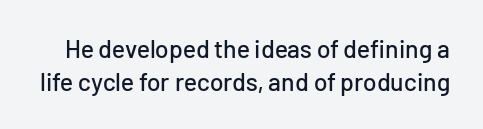
Tracking value appears to be zero — textbook default spacing. This rendering features lettering with no underline. Do the letters lean? They stand straight. Honestly, the row spacing looks completely unremarkable.
